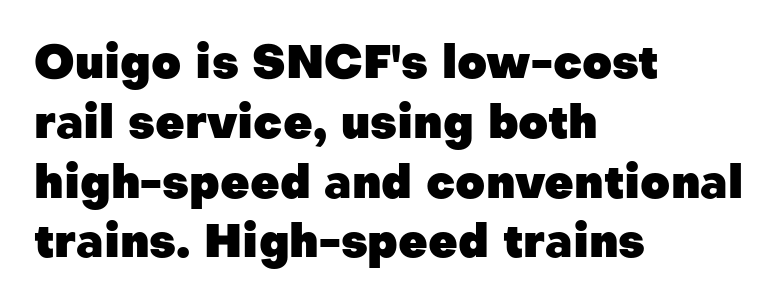
The image shows 46 px heavy sans-serif type, upright; set left-aligned, normal line spacing (1.3x), normal letter spacing, not underlined; low stroke contrast and a medium x-height.
